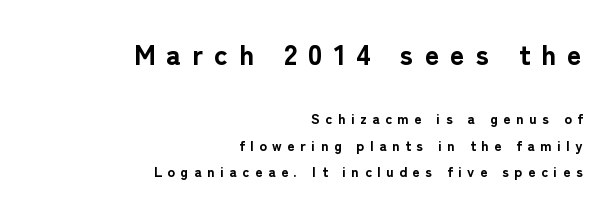
Q: Is the text bold? A: Yes.
Q: Is the text italic (slanted)? A: No, it is upright.
Q: Is the typeface a serif or a sans-serif typeface? A: Sans-serif.
Q: Is the text underlined? A: No.
Q: How is the paragraph aligned? A: Right-aligned.
Q: Is the spacing between letters normal or unusually wide? A: Unusually wide.
Q: Which block of text is set in a larger size, the first (top) or the second (bottom)? A: The first (top) one.
Q: Width (condensed, normal, or wide)? A: Normal.
Q: Stroke contrast? A: Low.
Q: x-height? A: Medium.
Q: Monospaced? A: No.
